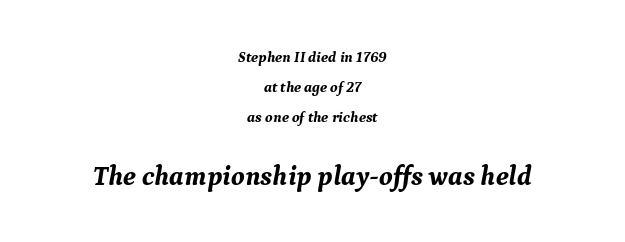
{"italic": "yes", "lean": "right", "slant_degrees": 9, "bold": "yes", "underline": "no", "align": "center", "line_spacing": "loose", "line_spacing_ratio": 2.0, "letter_spacing": "normal", "letter_spacing_em": 0.0, "larger_block": "second", "size_ratio": 1.8, "glyph_px": 27}
